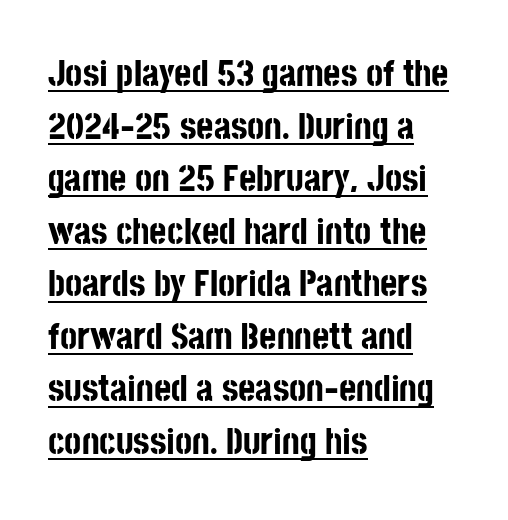
The image shows 37 px bold, condensed sans-serif type, upright; set left-aligned, normal line spacing (1.42x), normal letter spacing, underlined; low stroke contrast and a large x-height.
